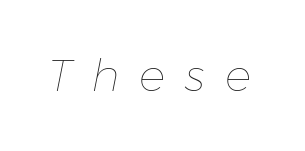
Q: Is the text bold? A: No.
Q: Is the text italic (slanted)? A: Yes, it leans right by about 11 degrees.
Q: Is the text underlined? A: No.
Q: Is the spacing between letters normal or unusually wide? A: Unusually wide.
Q: Width (condensed, normal, or wide)? A: Normal.
Q: Stroke contrast? A: Low.
Q: x-height? A: Medium.
Q: Monospaced? A: No.
